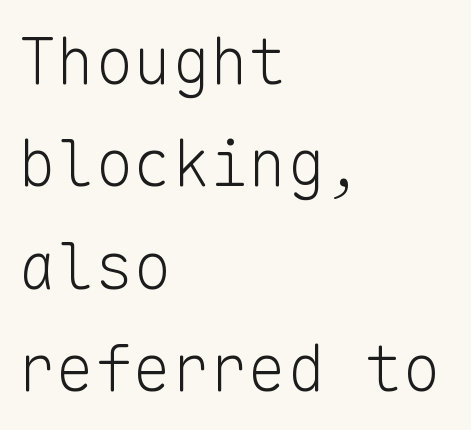
Q: Is the text bold? A: No.
Q: Is the text italic (slanted)? A: No, it is upright.
Q: Is the typeface a serif or a sans-serif typeface? A: Sans-serif.
Q: Is the text underlined? A: No.
Q: How is the paragraph aligned? A: Left-aligned.
Q: Is the spacing between letters normal or unusually wide? A: Normal.
Q: Is the spacing between lines tight, normal or loose? A: Normal.
Q: Width (condensed, normal, or wide)? A: Normal.
Q: Stroke contrast? A: Low.
Q: x-height? A: Medium.
Q: Monospaced? A: Yes.
